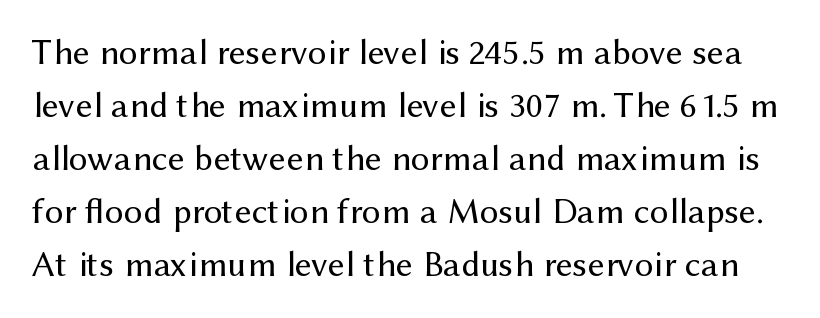
{"serif": "no", "italic": "no", "bold": "no", "weight": "regular", "width": "normal", "stroke_contrast": "medium", "x_height": "medium", "monospaced": "no", "underline": "no", "line_spacing": "normal", "line_spacing_ratio": 1.43, "letter_spacing": "normal", "letter_spacing_em": 0.0, "glyph_px": 37}
